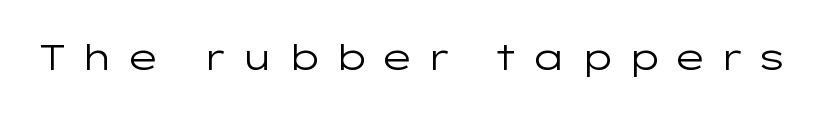
Students, note that the glyphs here are deliberately spaced far apart. Unmarked baselines from the first word to the last. You could not count columns in this text — the font is proportionally spaced. I'd call this a sans setting — the letters go barefoot. Caption: face not bold, strokes unweighted.
